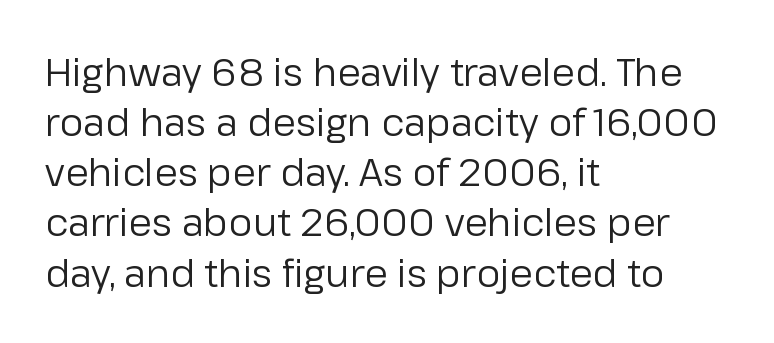
Q: Is the text bold? A: No.
Q: Is the text italic (slanted)? A: No, it is upright.
Q: Is the typeface a serif or a sans-serif typeface? A: Sans-serif.
Q: Is the text underlined? A: No.
Q: How is the paragraph aligned? A: Left-aligned.
Q: Is the spacing between letters normal or unusually wide? A: Normal.
Q: Is the spacing between lines tight, normal or loose? A: Normal.
Q: Width (condensed, normal, or wide)? A: Normal.
Q: Stroke contrast? A: Low.
Q: x-height? A: Medium.
Q: Monospaced? A: No.
